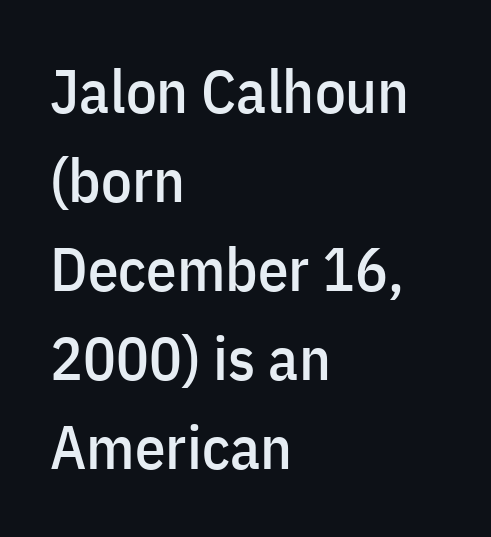
{"serif": "no", "italic": "no", "width": "condensed", "stroke_contrast": "low", "x_height": "medium", "monospaced": "no", "underline": "no", "align": "left", "line_spacing": "normal", "line_spacing_ratio": 1.46, "letter_spacing": "normal", "letter_spacing_em": 0.0, "glyph_px": 61}
